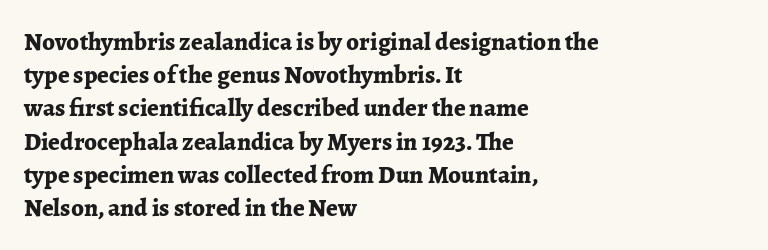
Q: Is the text bold? A: Yes.
Q: Is the text italic (slanted)? A: No, it is upright.
Q: Is the text underlined? A: No.
Q: How is the paragraph aligned? A: Left-aligned.
Q: Is the spacing between letters normal or unusually wide? A: Normal.
Q: Is the spacing between lines tight, normal or loose? A: Normal.
